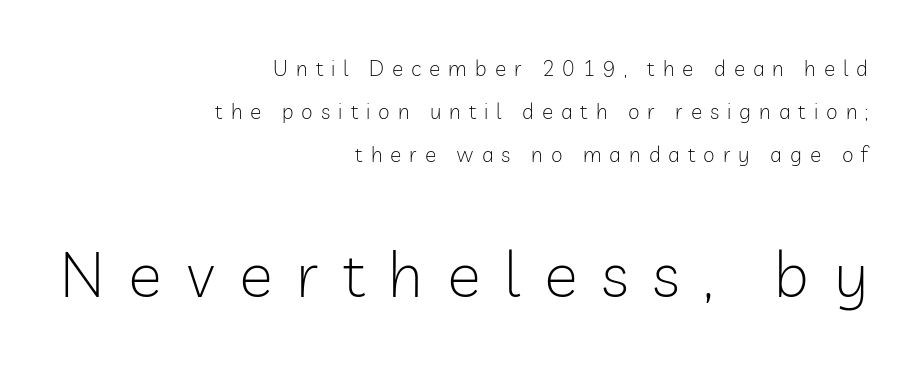
Compare the two chunks: the lower has the greater cap height. Counters stay open thanks to moderate or lighter strokes. The rendering uses a large line-height, opening up the rows. Teacher's note: observe the even right margin — that is flush-right alignment. The letterforms stand isolated, each surrounded by extra space.
